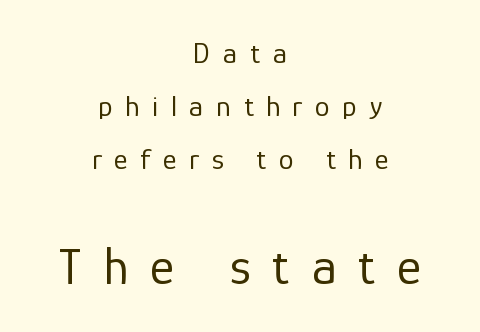
The image shows 52 px regular-weight sans-serif type, upright; set centered, line spacing 1.77x, unusually wide letter spacing (+0.42 em), not underlined; the second (bottom) block is 1.73x larger; low stroke contrast and a medium x-height.
